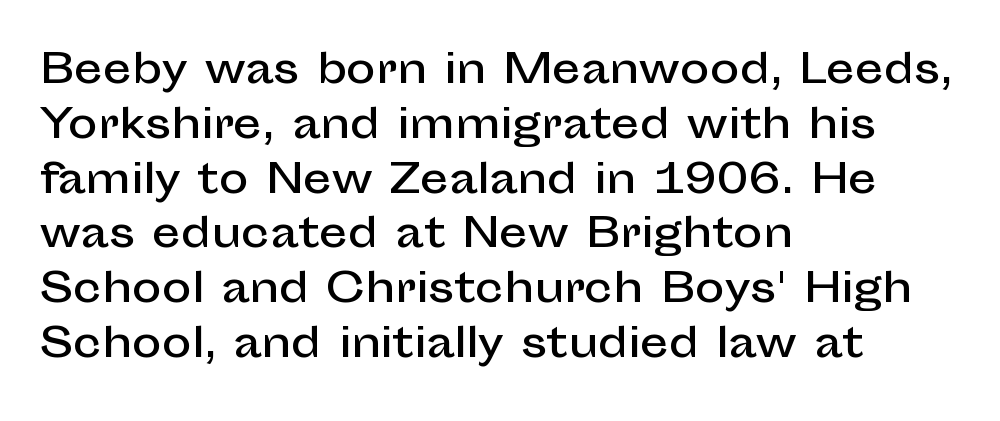
A roman cut, with each character standing at attention. The baseline area is clear. The rows are spaced the way most documents space them. All the whitespace from short lines collects on the right. The rendering shows plain stroke endings on the letterforms — a sans-serif design. No extra tracking has been applied to these lines.
